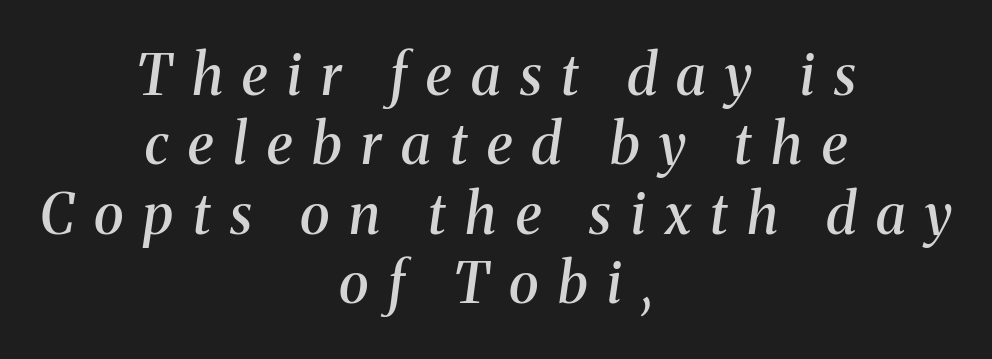
Q: Is the text bold? A: Semi-bold.
Q: Is the text italic (slanted)? A: Yes, it leans right by about 8 degrees.
Q: Is the typeface a serif or a sans-serif typeface? A: Serif.
Q: Is the text underlined? A: No.
Q: How is the paragraph aligned? A: Centered.
Q: Is the spacing between letters normal or unusually wide? A: Unusually wide.
Q: Width (condensed, normal, or wide)? A: Normal.
Q: Stroke contrast? A: Medium.
Q: x-height? A: Medium.
Q: Monospaced? A: No.
